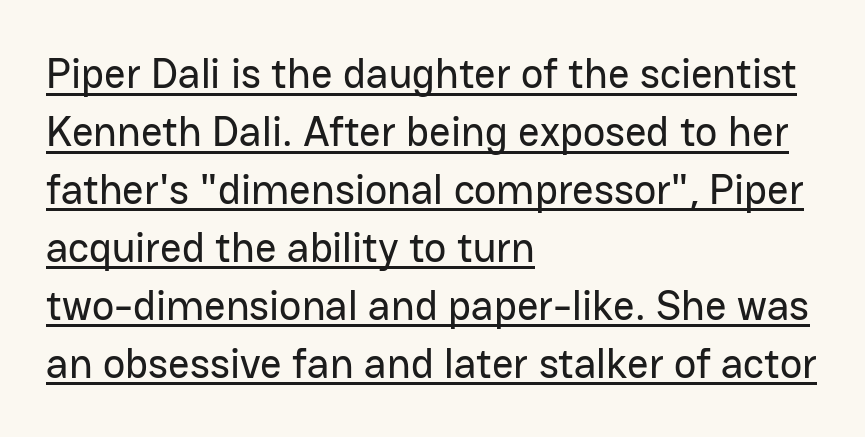
Every character sits straight up, as roman type does. Each letter keeps its own natural width here, so spacing adapts to shape. This sample keeps an unexceptional amount of space between lines. This is underlined copy, the kind a proofreader might mark for attention. Honestly, the letter spacing is just normal — you wouldn't notice it.
